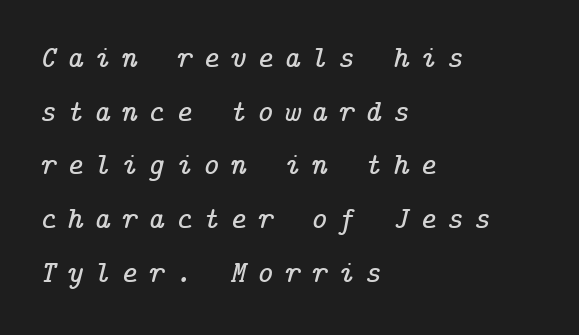
The foot of each line stays bare and open. Would a proofreader flag this as italicized? Yes. How are the letters spaced? Widely, with obvious added tracking. Serif or sans? Serif — the stroke terminals have little feet.
